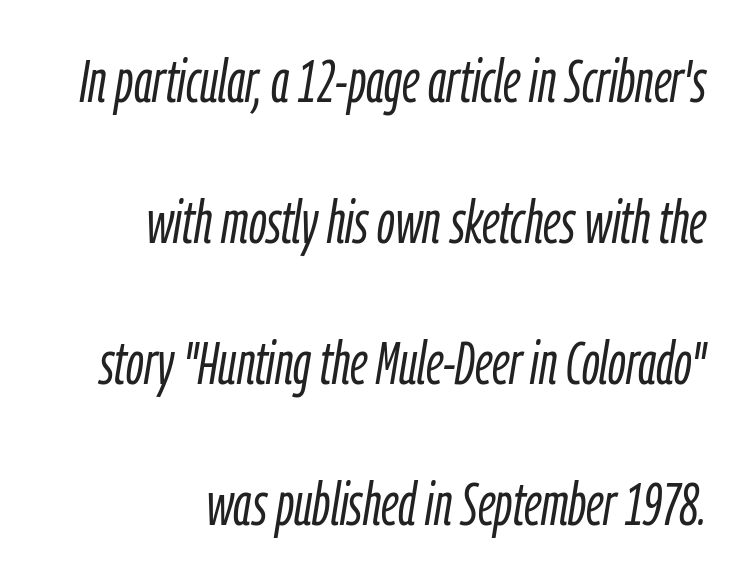
Q: Is the text bold? A: No.
Q: Is the text italic (slanted)? A: Yes, it leans right by about 9 degrees.
Q: Is the text underlined? A: No.
Q: How is the paragraph aligned? A: Right-aligned.
Q: Is the spacing between letters normal or unusually wide? A: Normal.
Q: Is the spacing between lines tight, normal or loose? A: Loose.
Q: Width (condensed, normal, or wide)? A: Condensed.
Q: Stroke contrast? A: Low.
Q: x-height? A: Medium.
Q: Monospaced? A: No.
